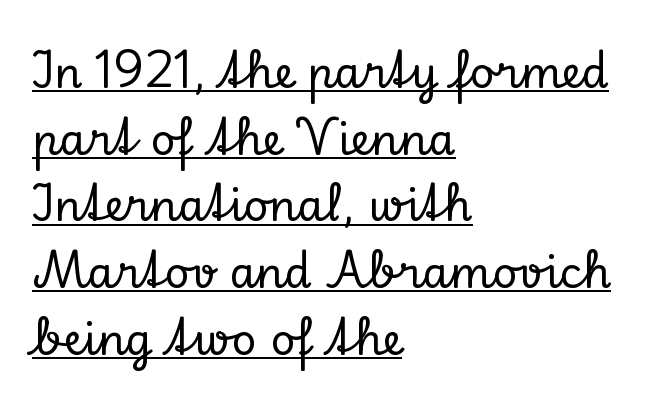
Observe the ordinary spacing: letters are neighbours, not strangers. The space between consecutive lines is moderate. Each line starts at the same left margin while the right side varies. The lettering holds an erect, upright posture throughout. The letters advance in unequal steps, a hallmark of proportional type.
